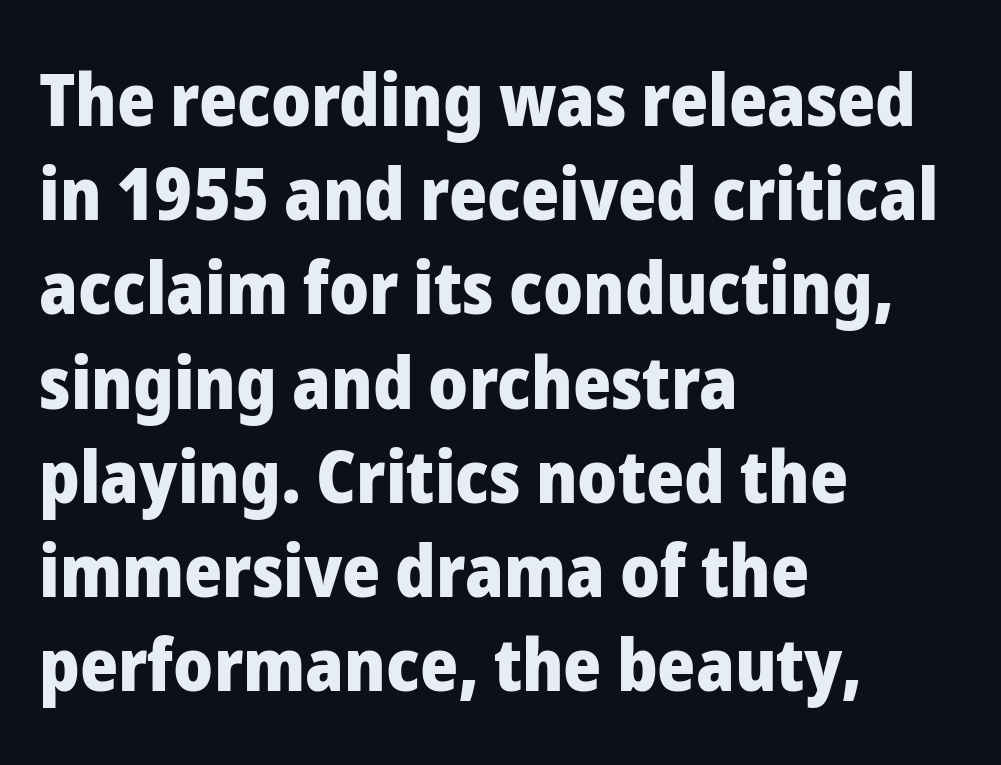
{"serif": "no", "italic": "no", "bold": "yes", "weight": "heavy", "width": "normal", "stroke_contrast": "low", "x_height": "medium", "monospaced": "no", "underline": "no", "align": "left", "line_spacing": "normal", "line_spacing_ratio": 1.29, "letter_spacing": "normal", "letter_spacing_em": 0.0, "glyph_px": 73}
